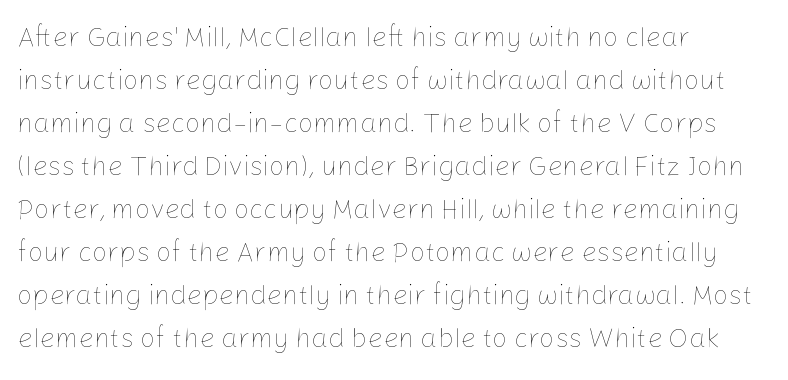
{"italic": "no", "bold": "no", "underline": "no", "align": "left", "line_spacing": "normal", "line_spacing_ratio": 1.59, "letter_spacing": "normal", "letter_spacing_em": 0.0, "glyph_px": 27}
